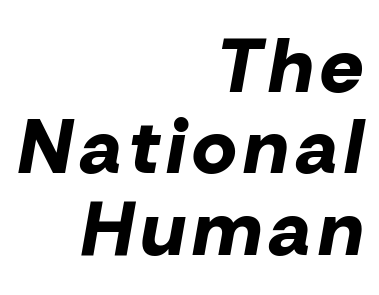
{"italic": "yes", "lean": "right", "slant_degrees": 10, "bold": "yes", "weight": "bold", "width": "normal", "stroke_contrast": "low", "x_height": "medium", "monospaced": "no", "underline": "no", "align": "right", "line_spacing": "tight", "line_spacing_ratio": 1.07, "glyph_px": 76}
